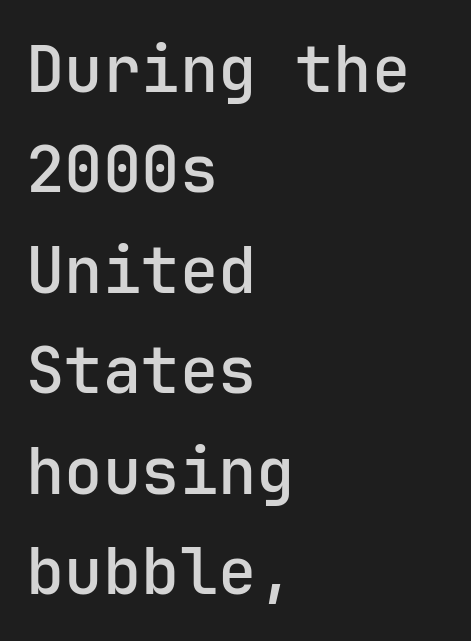
The image shows 64 px semibold sans-serif type, upright; set left-aligned, normal line spacing (1.57x), normal letter spacing, not underlined; low stroke contrast and a medium x-height.
